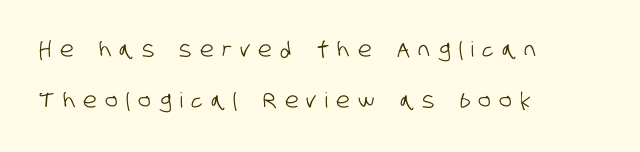
{"underline": "no", "align": "left", "line_spacing": "loose", "line_spacing_ratio": 2.44, "letter_spacing": "wide", "letter_spacing_em": 0.4, "glyph_px": 21}
